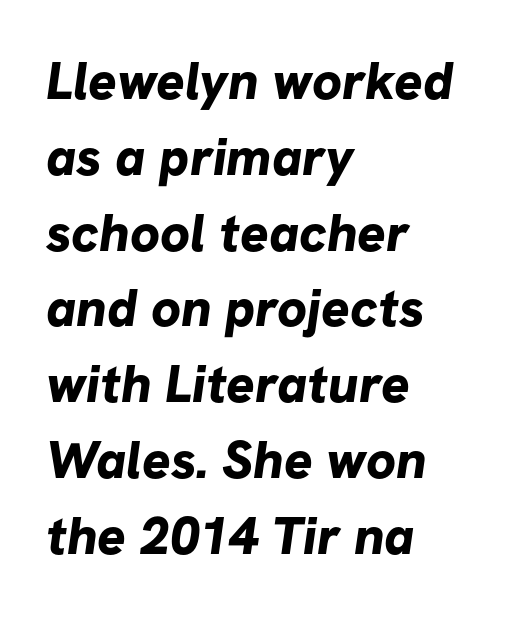
Caption: standard tracking, unaltered. Only glyphs here, with clear space below each row. In terms of weight, the rendering is a true, heavy bold. Horizontally, the lines are justified to the leading edge only.
